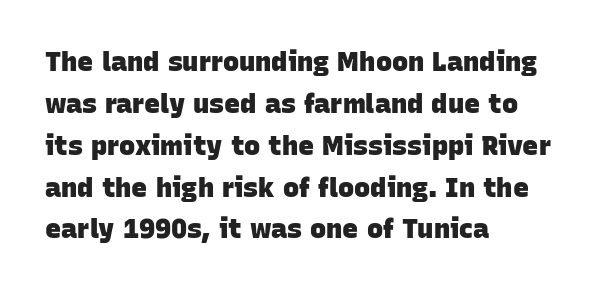
{"bold": "yes", "underline": "no", "align": "left", "line_spacing": "normal", "line_spacing_ratio": 1.55, "letter_spacing": "normal", "letter_spacing_em": 0.0, "glyph_px": 27}
